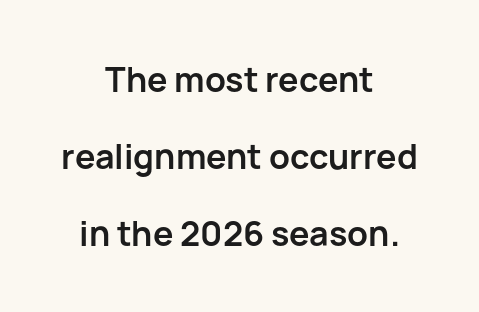
The typography opts for an upright posture over an oblique one. Proportional: the letters do not fall into vertical columns. A clean baseline with only descenders dipping below it. These lines carry a lot of weight — the face is fully bold. Nope, no serifs anywhere on these letters.
